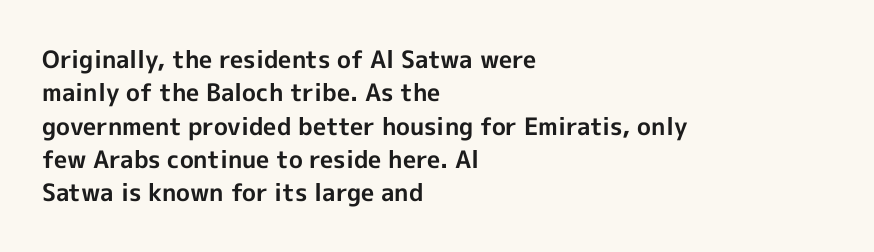
Q: Is the text bold? A: Yes.
Q: Is the text italic (slanted)? A: No, it is upright.
Q: Is the text underlined? A: No.
Q: How is the paragraph aligned? A: Left-aligned.
Q: Is the spacing between letters normal or unusually wide? A: Normal.
Q: Is the spacing between lines tight, normal or loose? A: Normal.
